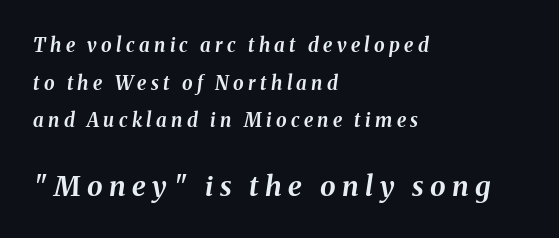
These lines are rendered in a variable-pitch font. In terms of letterspacing, this is a distinctly airy, spread setting. These two chunks differ in scale, with the bottom chunk taking the larger measure. The passage shown stacks its lines with a broad gap.
